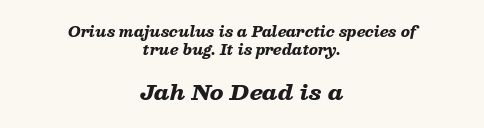
{"italic": "yes", "lean": "right", "slant_degrees": 13, "bold": "yes", "underline": "no", "align": "center", "line_spacing": "normal", "line_spacing_ratio": 1.32, "letter_spacing": "normal", "letter_spacing_em": 0.0, "larger_block": "second", "size_ratio": 1.5, "glyph_px": 21}
